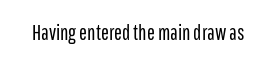
The image shows 21 px text type, upright; set normal letter spacing, not underlined.
